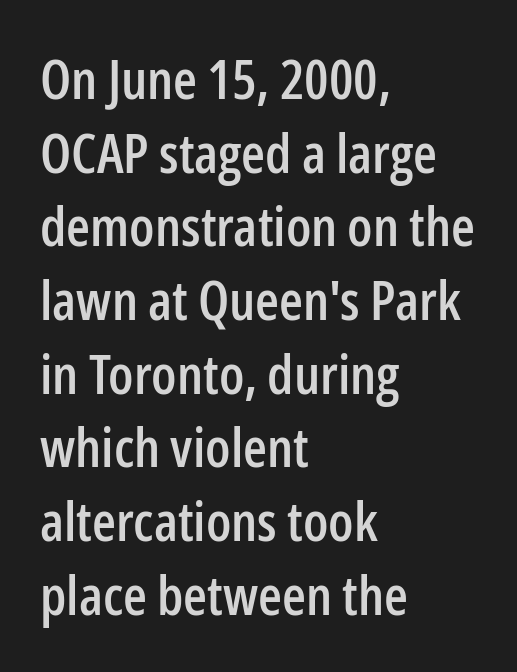
This sample has the flowing, uneven cadence of proportional lettering. I'd call this a sans setting — the letters go barefoot. The rendering keeps characters at their native spacing. This sample is left-justified, so line endings fall wherever the words run out.
